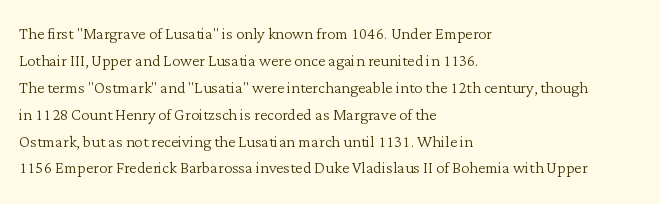
{"italic": "no", "bold": "no", "underline": "no", "align": "left", "line_spacing": "normal", "line_spacing_ratio": 1.28, "letter_spacing": "normal", "letter_spacing_em": 0.0, "glyph_px": 21}
